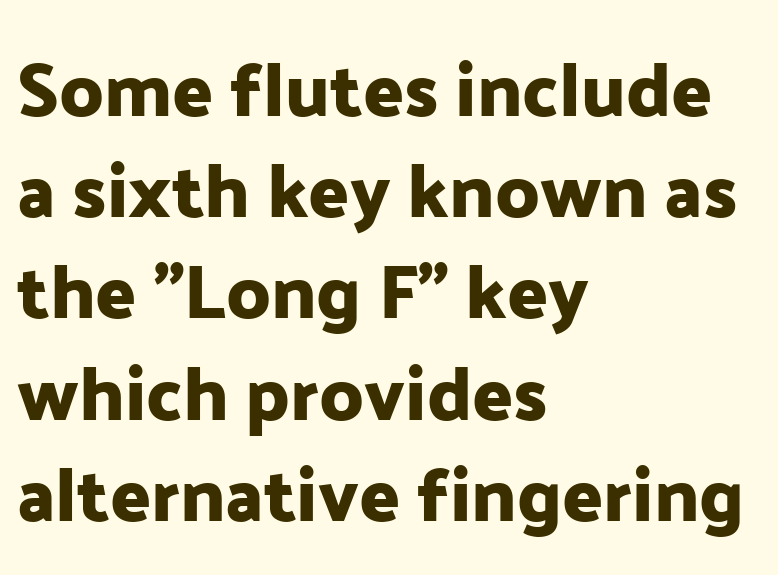
These lines are composed in type without serifs. Nobody drew a line under any word here. This sample has the flowing, uneven cadence of proportional lettering. Honestly, the letter spacing is just normal — you wouldn't notice it. Reading down the column, the eye jumps a familiar distance to each next line.
